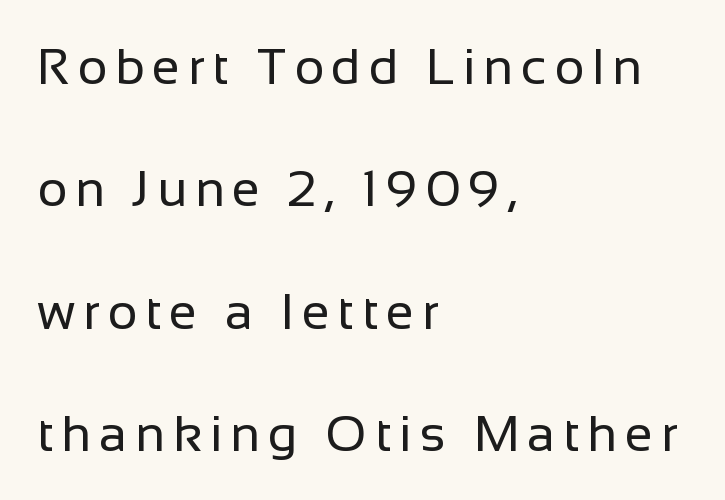
The image shows 51 px regular-weight sans-serif type, upright; set left-aligned, loose line spacing (2.4x), not underlined; low stroke contrast and a medium x-height.
